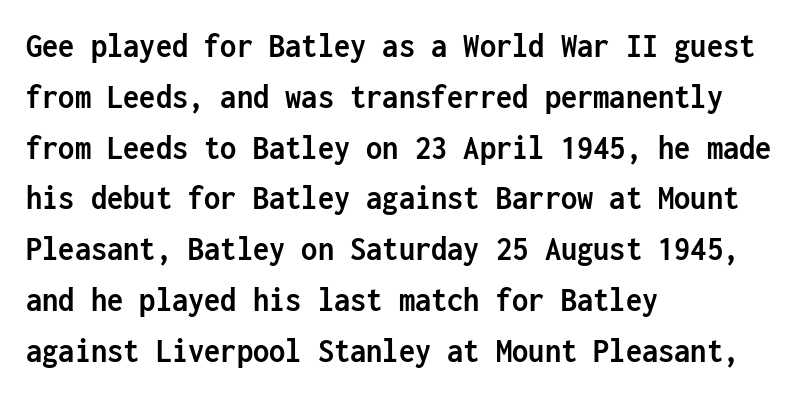
The text was rendered using a sans face with plain stroke endings. Chunky letters — that's bold for sure. Spacing verdict: monospaced, one width for all characters. These lines are set flush left with a ragged right edge.
